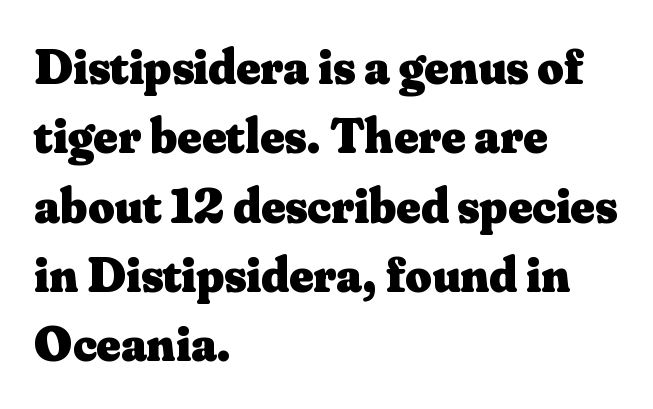
The image shows 51 px heavy serif type, upright; set left-aligned, normal line spacing (1.36x), normal letter spacing, not underlined; medium stroke contrast and a small x-height.
